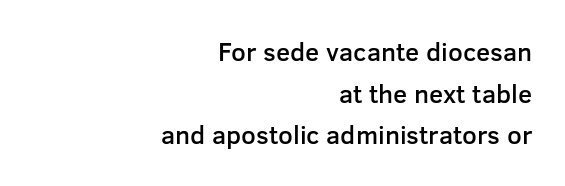
{"italic": "no", "bold": "semi", "underline": "no", "align": "right", "line_spacing": "normal", "line_spacing_ratio": 1.6, "letter_spacing": "normal", "letter_spacing_em": 0.0, "glyph_px": 26}
